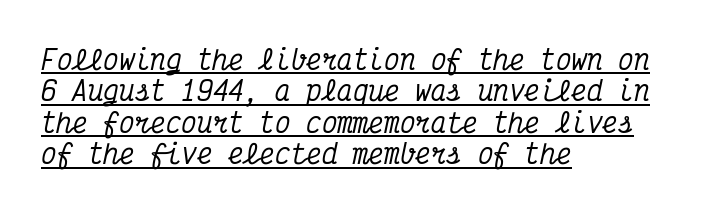
Q: Is the text italic (slanted)? A: Yes, it leans right by about 12 degrees.
Q: Is the text underlined? A: Yes.
Q: How is the paragraph aligned? A: Left-aligned.
Q: Is the spacing between letters normal or unusually wide? A: Normal.
